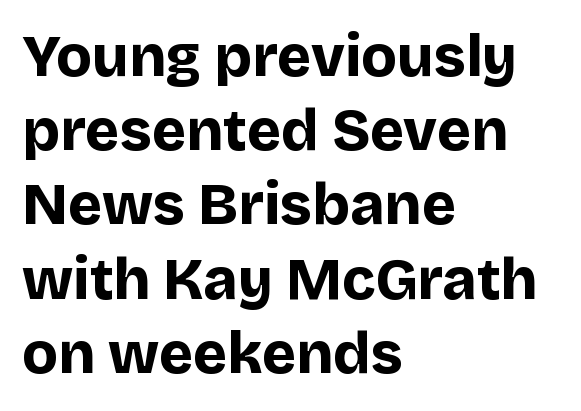
{"serif": "no", "italic": "no", "bold": "yes", "weight": "bold", "width": "normal", "stroke_contrast": "low", "x_height": "large", "monospaced": "no", "underline": "no", "align": "left", "line_spacing": "normal", "line_spacing_ratio": 1.28, "letter_spacing": "normal", "letter_spacing_em": 0.0, "glyph_px": 58}
